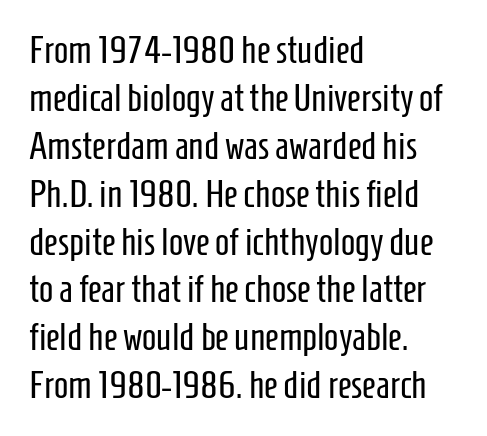
{"serif": "no", "italic": "no", "bold": "no", "weight": "regular", "width": "condensed", "stroke_contrast": "low", "x_height": "medium", "monospaced": "no", "underline": "no", "align": "left", "line_spacing": "normal", "line_spacing_ratio": 1.26, "letter_spacing": "normal", "letter_spacing_em": 0.0, "glyph_px": 38}
